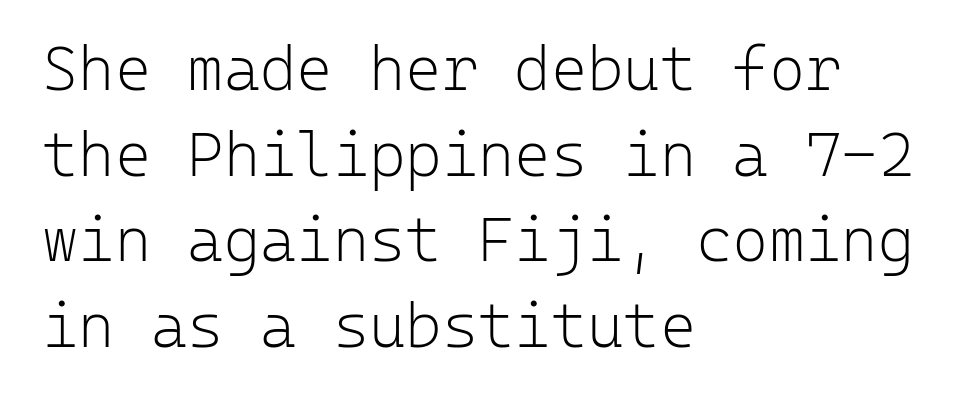
Q: Is the text bold? A: No.
Q: Is the text italic (slanted)? A: No, it is upright.
Q: Is the typeface a serif or a sans-serif typeface? A: Sans-serif.
Q: Is the text underlined? A: No.
Q: How is the paragraph aligned? A: Left-aligned.
Q: Is the spacing between letters normal or unusually wide? A: Normal.
Q: Is the spacing between lines tight, normal or loose? A: Normal.
Q: Width (condensed, normal, or wide)? A: Normal.
Q: Stroke contrast? A: Low.
Q: x-height? A: Medium.
Q: Monospaced? A: Yes.
